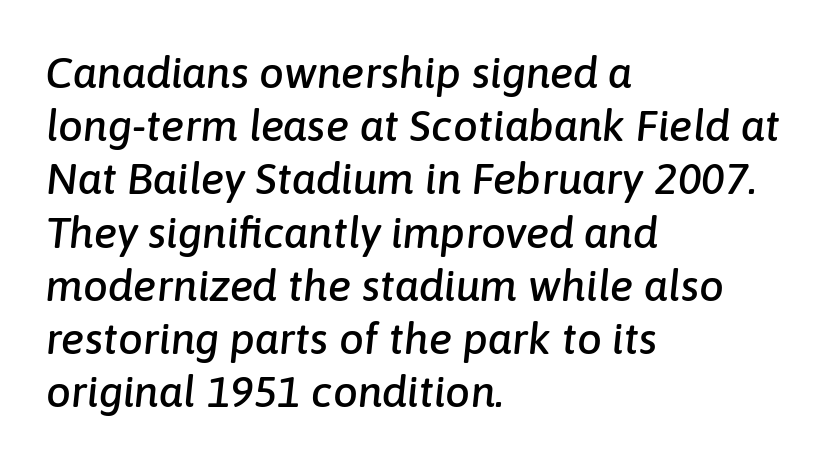
{"italic": "yes", "lean": "right", "slant_degrees": 6, "width": "normal", "stroke_contrast": "low", "x_height": "medium", "monospaced": "no", "underline": "no", "align": "left", "line_spacing_ratio": 1.21, "letter_spacing": "normal", "letter_spacing_em": 0.0, "glyph_px": 44}
